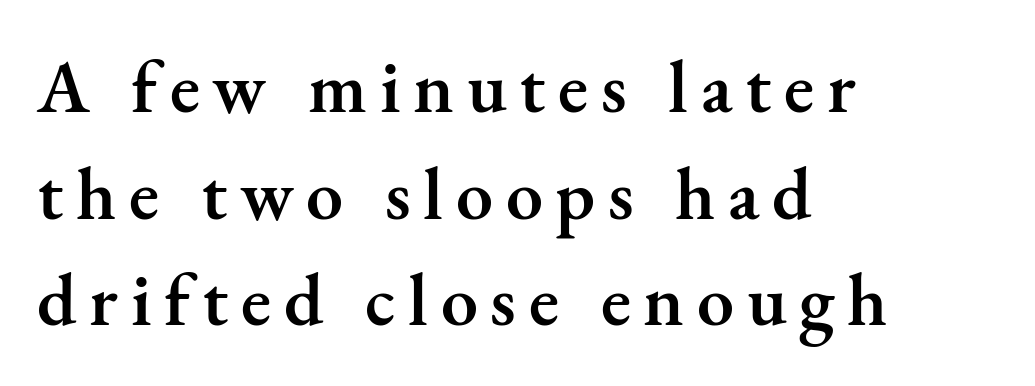
{"serif": "yes", "italic": "no", "bold": "semi", "weight": "semibold", "width": "normal", "stroke_contrast": "medium", "x_height": "small", "monospaced": "no", "underline": "no", "align": "left", "line_spacing": "normal", "line_spacing_ratio": 1.44, "glyph_px": 74}
